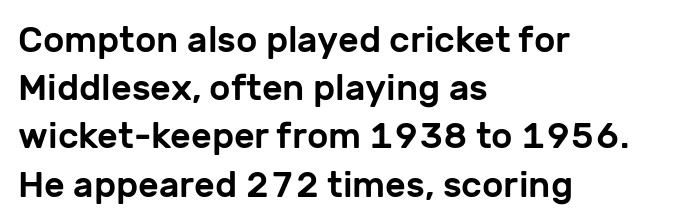
The image shows 36 px sans-serif type, upright; set left-aligned, normal line spacing (1.34x), normal letter spacing, not underlined; low stroke contrast and a medium x-height.
